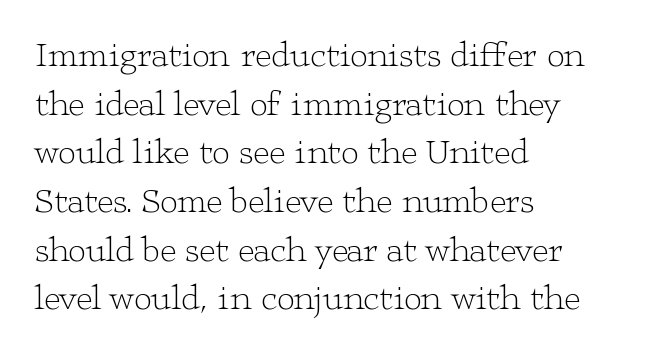
The image shows 35 px light, wide serif type, upright; set left-aligned, normal line spacing (1.39x), normal letter spacing, not underlined; low stroke contrast and a medium x-height.
